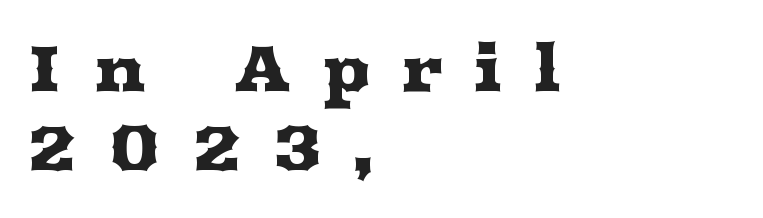
The image shows 65 px wide serif type, upright; set left-aligned, line spacing 1.22x, unusually wide letter spacing (+0.48 em), not underlined; medium stroke contrast and a medium x-height.
